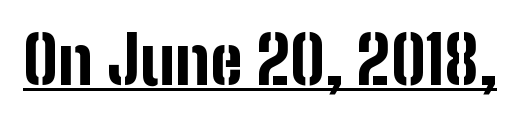
What weight is shown? A full bold with thick strokes. Rendered with straight, roman letterforms. Letter spacing: default. This is sans-serif lettering, the kind often seen on screens and signage. The passage shown is typed in a proportional face where columns would drift.
